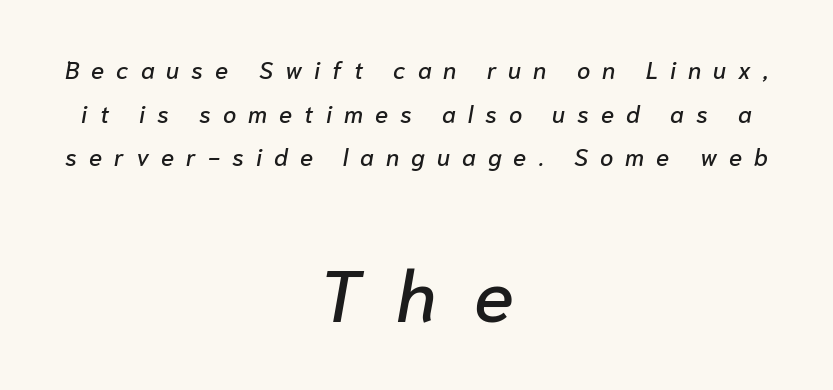
{"italic": "yes", "lean": "right", "slant_degrees": 10, "width": "normal", "stroke_contrast": "low", "x_height": "medium", "monospaced": "no", "underline": "no", "align": "center", "line_spacing_ratio": 1.82, "letter_spacing": "wide", "letter_spacing_em": 0.5, "larger_block": "second", "size_ratio": 3.04, "glyph_px": 73}
